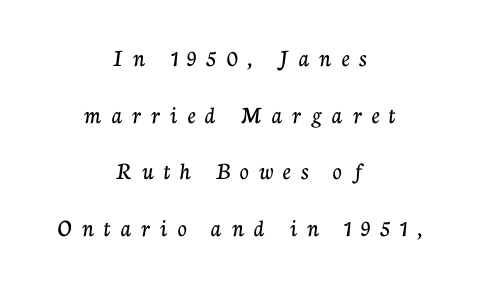
The image shows 25 px text type; set centered, loose line spacing (2.27x), unusually wide letter spacing (+0.4 em), not underlined.
